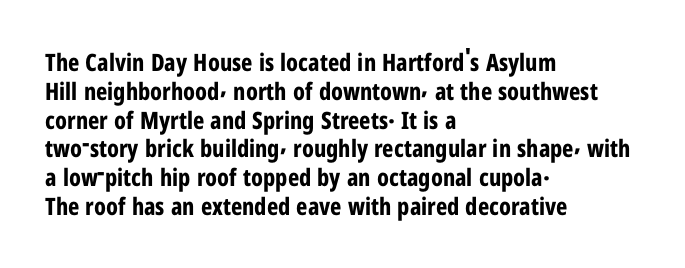
Q: Is the text bold? A: Yes.
Q: Is the text italic (slanted)? A: No, it is upright.
Q: Is the text underlined? A: No.
Q: How is the paragraph aligned? A: Left-aligned.
Q: Is the spacing between letters normal or unusually wide? A: Normal.
